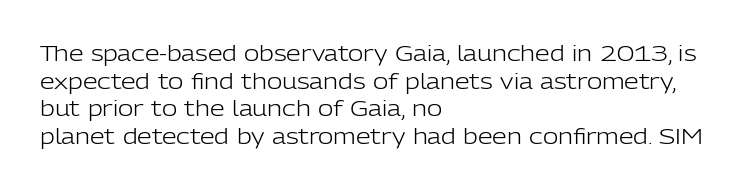
Teacher's note: observe the even left margin — that is flush-left alignment. The line texture is even and compact thanks to regular tracking. The lettering stays uniformly vertical, giving the passage a roman look. The baseline area is clear.
